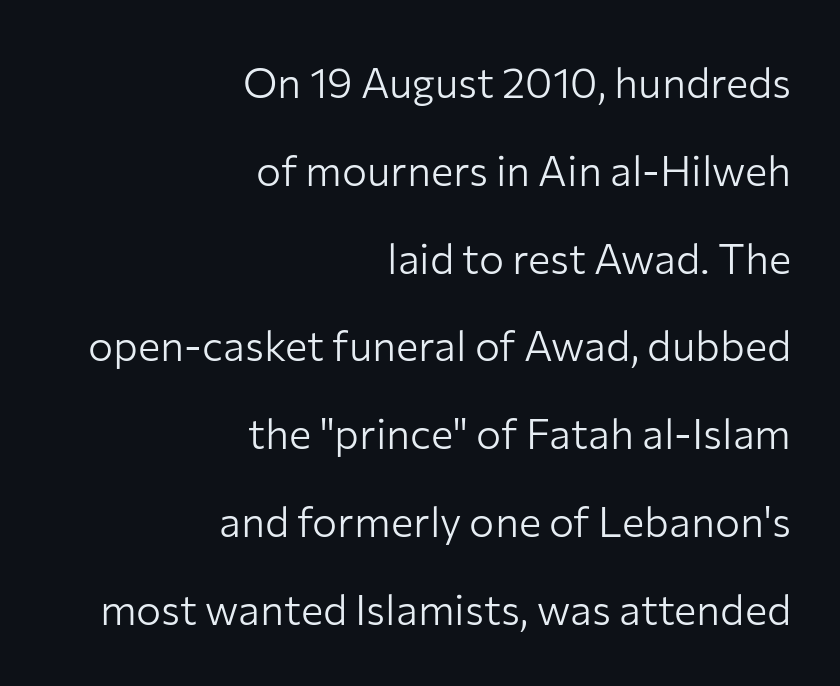
Q: Is the text bold? A: No.
Q: Is the text italic (slanted)? A: No, it is upright.
Q: Is the typeface a serif or a sans-serif typeface? A: Sans-serif.
Q: Is the text underlined? A: No.
Q: How is the paragraph aligned? A: Right-aligned.
Q: Is the spacing between letters normal or unusually wide? A: Normal.
Q: Is the spacing between lines tight, normal or loose? A: Loose.
Q: Width (condensed, normal, or wide)? A: Normal.
Q: Stroke contrast? A: Low.
Q: x-height? A: Medium.
Q: Monospaced? A: No.
